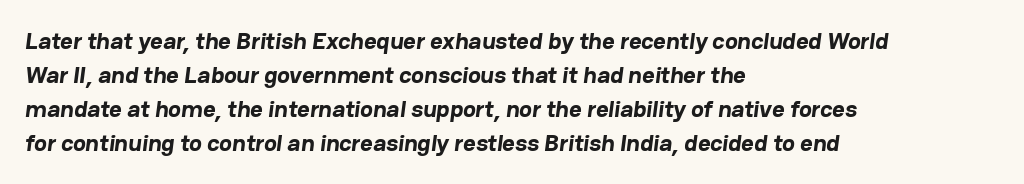
The image shows 24 px bold type; set left-aligned, normal line spacing (1.41x), normal letter spacing, not underlined.
